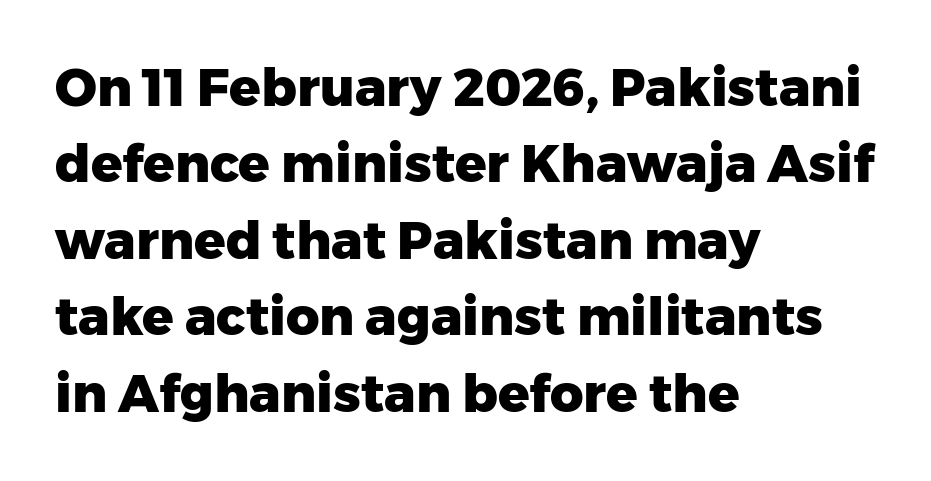
Q: Is the text bold? A: Yes.
Q: Is the text italic (slanted)? A: No, it is upright.
Q: Is the typeface a serif or a sans-serif typeface? A: Sans-serif.
Q: Is the text underlined? A: No.
Q: How is the paragraph aligned? A: Left-aligned.
Q: Is the spacing between letters normal or unusually wide? A: Normal.
Q: Is the spacing between lines tight, normal or loose? A: Normal.
Q: Width (condensed, normal, or wide)? A: Normal.
Q: Stroke contrast? A: Low.
Q: x-height? A: Medium.
Q: Monospaced? A: No.
